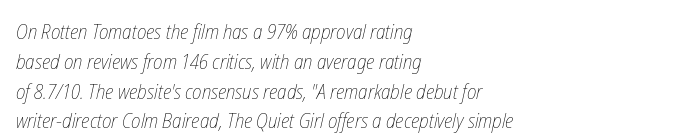
A quiet, ordinary-to-light weight characterises the typeface. This sample uses plain, unmodified letter spacing. Honestly, the row spacing looks completely unremarkable. The paragraph has a hard left edge and a soft right edge. Beneath every word, the page is bare.
